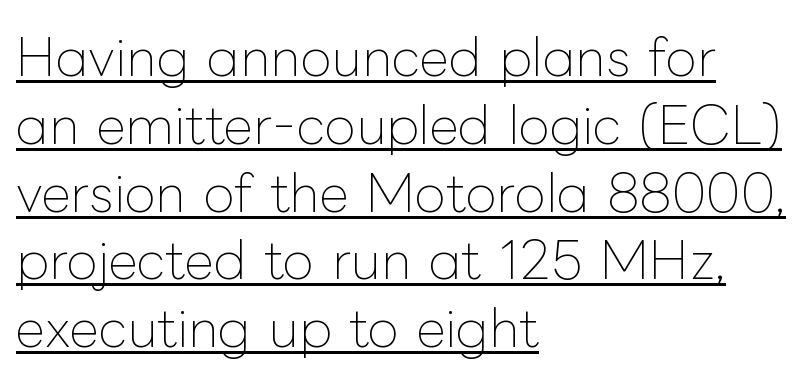
{"italic": "no", "bold": "no", "weight": "thin", "width": "normal", "stroke_contrast": "low", "x_height": "medium", "monospaced": "no", "underline": "yes", "align": "left", "line_spacing": "normal", "line_spacing_ratio": 1.33, "letter_spacing": "normal", "letter_spacing_em": 0.0, "glyph_px": 51}
